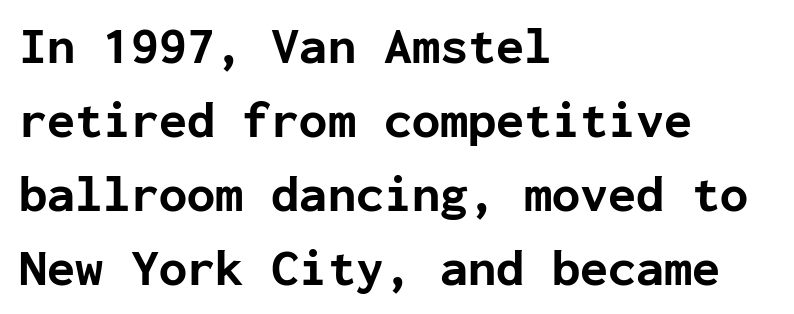
{"serif": "no", "italic": "no", "bold": "yes", "weight": "bold", "width": "normal", "stroke_contrast": "low", "x_height": "medium", "monospaced": "yes", "underline": "no", "align": "left", "line_spacing": "normal", "line_spacing_ratio": 1.45, "letter_spacing": "normal", "letter_spacing_em": 0.0, "glyph_px": 51}
